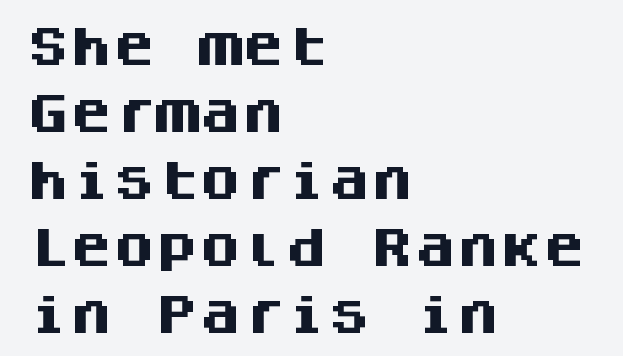
{"serif": "no", "italic": "no", "bold": "yes", "weight": "heavy", "width": "normal", "stroke_contrast": "medium", "x_height": "large", "monospaced": "yes", "underline": "no", "align": "left", "line_spacing": "normal", "line_spacing_ratio": 1.56, "letter_spacing": "normal", "letter_spacing_em": 0.0, "glyph_px": 43}
